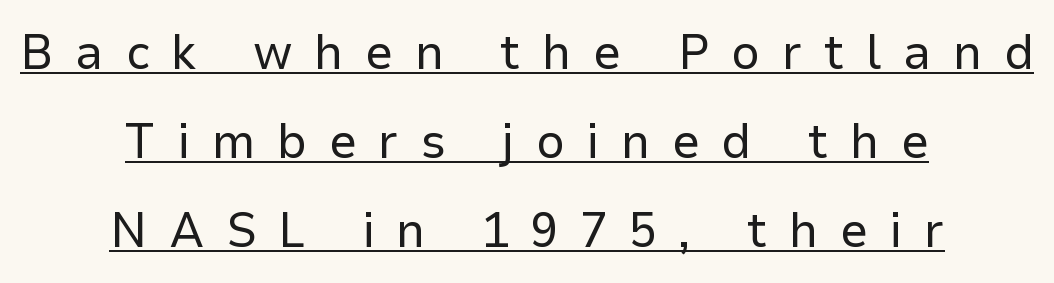
{"serif": "no", "italic": "no", "bold": "no", "weight": "regular", "width": "normal", "stroke_contrast": "low", "x_height": "medium", "monospaced": "no", "underline": "yes", "align": "center", "line_spacing_ratio": 1.78, "letter_spacing": "wide", "letter_spacing_em": 0.43, "glyph_px": 50}
